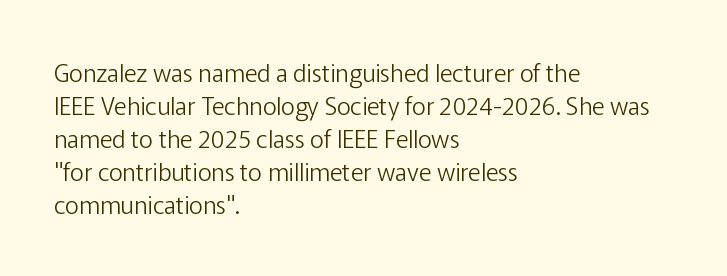
Q: Is the text bold? A: No.
Q: Is the text italic (slanted)? A: No, it is upright.
Q: Is the text underlined? A: No.
Q: How is the paragraph aligned? A: Left-aligned.
Q: Is the spacing between letters normal or unusually wide? A: Normal.
Q: Is the spacing between lines tight, normal or loose? A: Normal.
